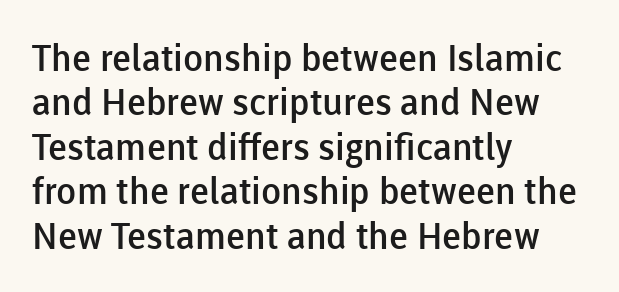
Q: Is the text bold? A: Semi-bold.
Q: Is the text italic (slanted)? A: No, it is upright.
Q: Is the typeface a serif or a sans-serif typeface? A: Sans-serif.
Q: Is the text underlined? A: No.
Q: How is the paragraph aligned? A: Left-aligned.
Q: Is the spacing between letters normal or unusually wide? A: Normal.
Q: Width (condensed, normal, or wide)? A: Normal.
Q: Stroke contrast? A: Low.
Q: x-height? A: Medium.
Q: Monospaced? A: No.
